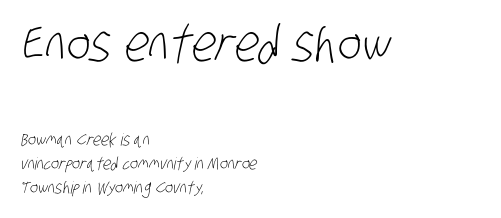
{"serif": "no", "bold": "no", "weight": "light", "width": "condensed", "stroke_contrast": "low", "x_height": "large", "monospaced": "no", "underline": "no", "align": "left", "line_spacing": "normal", "line_spacing_ratio": 1.42, "letter_spacing": "normal", "letter_spacing_em": 0.0, "larger_block": "first", "size_ratio": 2.94, "glyph_px": 50}
